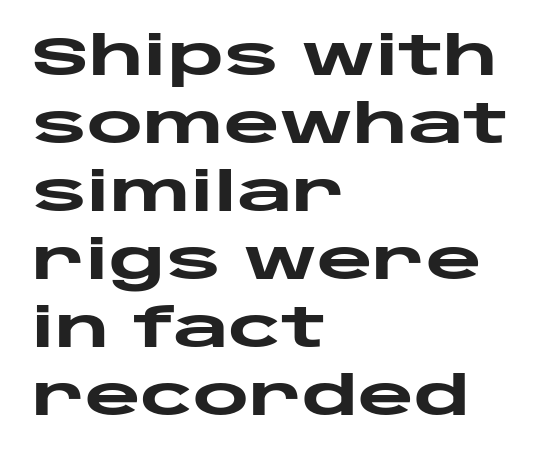
Q: Is the text bold? A: Yes.
Q: Is the text italic (slanted)? A: No, it is upright.
Q: Is the typeface a serif or a sans-serif typeface? A: Sans-serif.
Q: Is the text underlined? A: No.
Q: How is the paragraph aligned? A: Left-aligned.
Q: Is the spacing between letters normal or unusually wide? A: Normal.
Q: Is the spacing between lines tight, normal or loose? A: Normal.
Q: Width (condensed, normal, or wide)? A: Wide.
Q: Stroke contrast? A: Low.
Q: x-height? A: Large.
Q: Monospaced? A: No.
